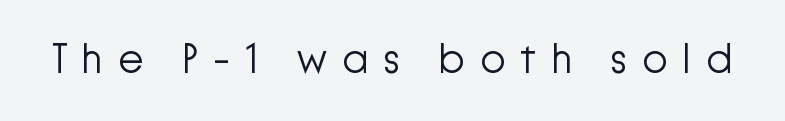
The image shows 42 px light sans-serif type, upright; set unusually wide letter spacing (+0.34 em), not underlined; low stroke contrast and a medium x-height.
